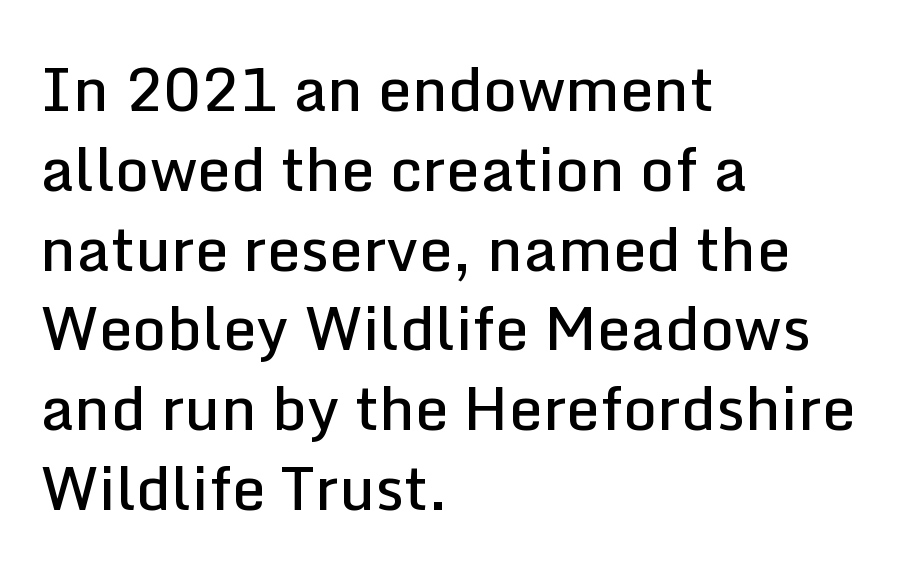
The image shows 60 px semibold sans-serif type, upright; set left-aligned, normal line spacing (1.33x), normal letter spacing, not underlined; low stroke contrast and a medium x-height.
